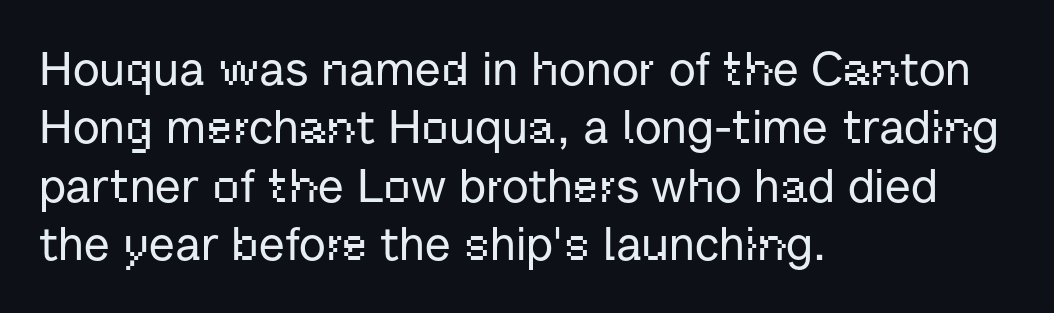
Q: Is the text italic (slanted)? A: No, it is upright.
Q: Is the typeface a serif or a sans-serif typeface? A: Sans-serif.
Q: Is the text underlined? A: No.
Q: How is the paragraph aligned? A: Left-aligned.
Q: Is the spacing between letters normal or unusually wide? A: Normal.
Q: Width (condensed, normal, or wide)? A: Normal.
Q: Stroke contrast? A: Low.
Q: x-height? A: Medium.
Q: Monospaced? A: No.
